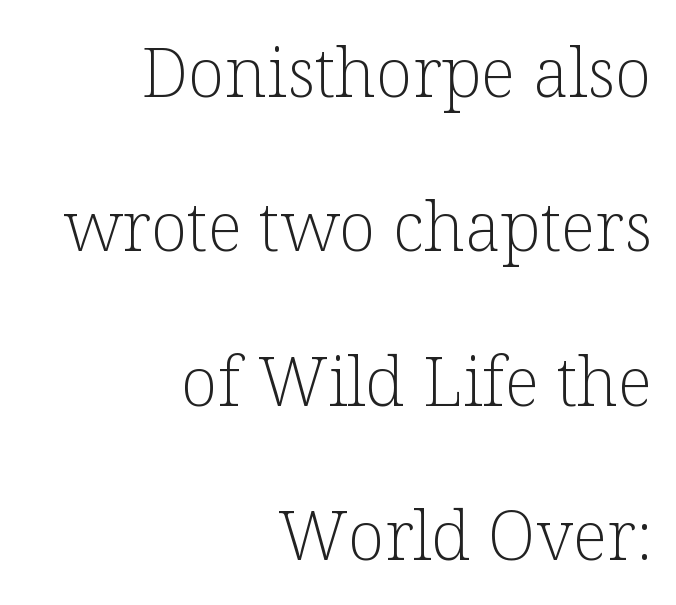
{"serif": "yes", "italic": "no", "bold": "no", "weight": "light", "width": "normal", "stroke_contrast": "low", "x_height": "medium", "monospaced": "no", "underline": "no", "align": "right", "line_spacing": "loose", "line_spacing_ratio": 2.27, "letter_spacing": "normal", "letter_spacing_em": 0.0, "glyph_px": 68}
